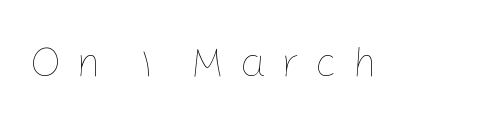
{"italic": "no", "bold": "no", "weight": "thin", "width": "normal", "stroke_contrast": "low", "x_height": "medium", "monospaced": "no", "underline": "no", "letter_spacing": "wide", "letter_spacing_em": 0.35, "glyph_px": 42}
